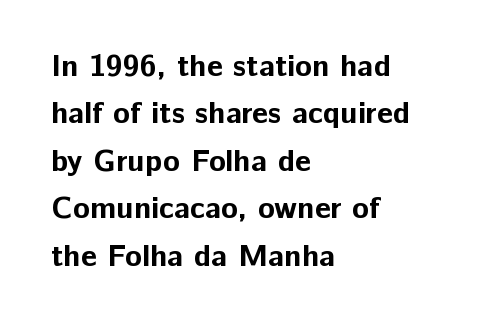
The designer left line spacing at the default. As a designer I'd log this as weight 700, bold. Posture: vertical. These lines are set flush left with a ragged right edge. The foot of each line stays bare and open.
